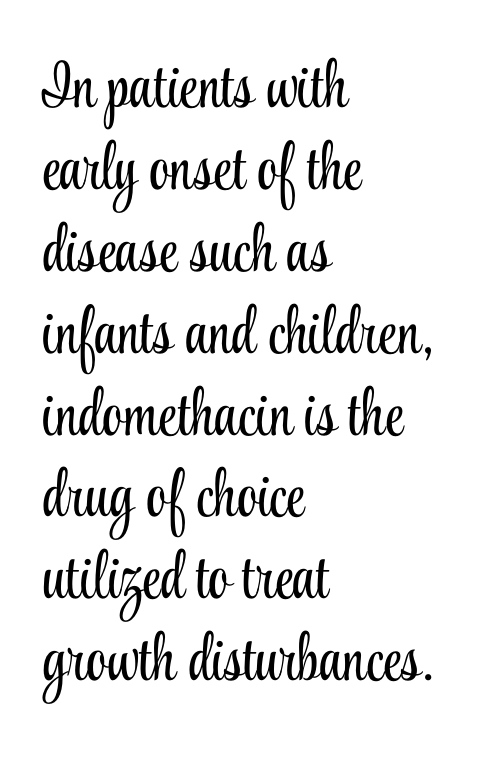
The image shows 65 px light, condensed serif type; set left-aligned, normal line spacing (1.26x), normal letter spacing, not underlined; low stroke contrast and a small x-height.
